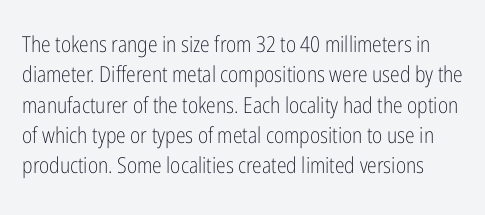
{"italic": "no", "bold": "no", "underline": "no", "line_spacing": "normal", "line_spacing_ratio": 1.38, "letter_spacing": "normal", "letter_spacing_em": 0.0, "glyph_px": 22}
